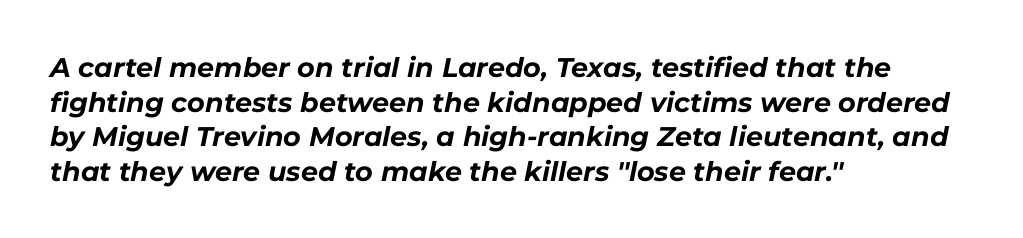
{"italic": "yes", "lean": "right", "slant_degrees": 11, "bold": "yes", "underline": "no", "align": "left", "line_spacing": "normal", "line_spacing_ratio": 1.28, "letter_spacing": "normal", "letter_spacing_em": 0.0, "glyph_px": 27}
